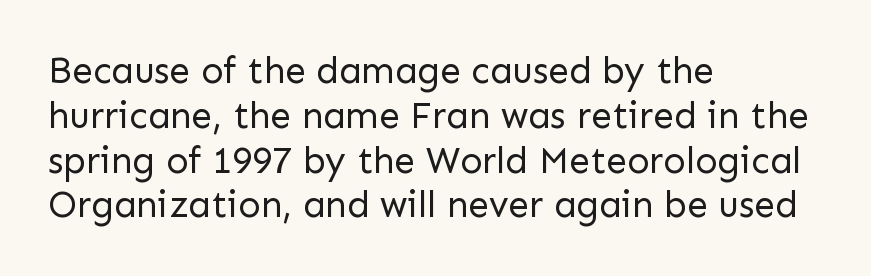
How are the letters spaced? Ordinarily, with no added tracking. A classic flush-left, rag-right setting is used for this passage. A typesetter would label this face a sans. The type sits square on the baseline with zero lean.
